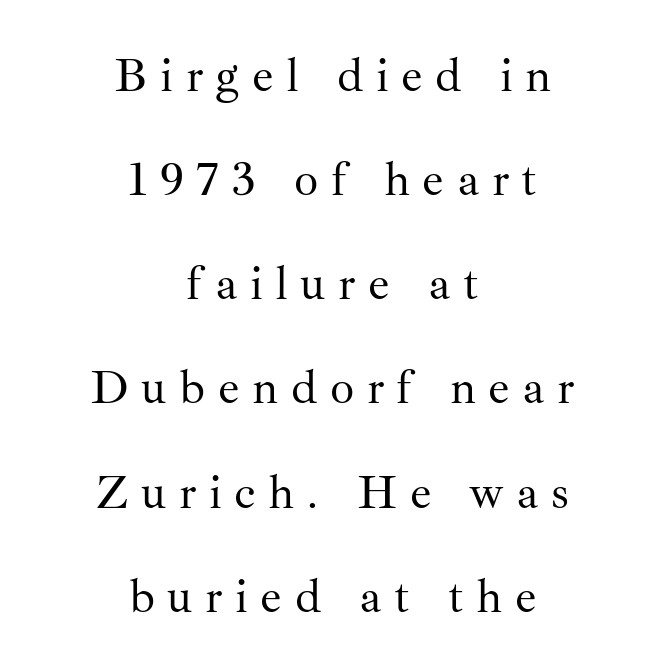
Q: Is the text bold? A: No.
Q: Is the text italic (slanted)? A: No, it is upright.
Q: Is the typeface a serif or a sans-serif typeface? A: Serif.
Q: Is the text underlined? A: No.
Q: How is the paragraph aligned? A: Centered.
Q: Is the spacing between letters normal or unusually wide? A: Unusually wide.
Q: Is the spacing between lines tight, normal or loose? A: Loose.
Q: Width (condensed, normal, or wide)? A: Normal.
Q: Stroke contrast? A: Medium.
Q: x-height? A: Small.
Q: Monospaced? A: No.
